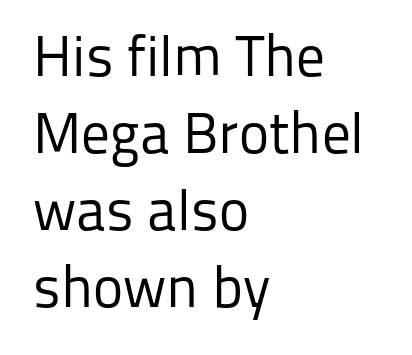
{"serif": "no", "italic": "no", "bold": "no", "weight": "regular", "width": "normal", "stroke_contrast": "low", "x_height": "medium", "monospaced": "no", "underline": "no", "align": "left", "line_spacing": "normal", "line_spacing_ratio": 1.35, "letter_spacing": "normal", "letter_spacing_em": 0.0, "glyph_px": 57}
